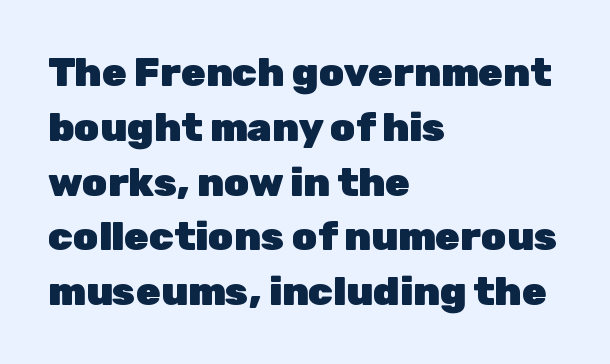
Q: Is the text bold? A: Yes.
Q: Is the text italic (slanted)? A: No, it is upright.
Q: Is the typeface a serif or a sans-serif typeface? A: Sans-serif.
Q: Is the text underlined? A: No.
Q: How is the paragraph aligned? A: Left-aligned.
Q: Is the spacing between letters normal or unusually wide? A: Normal.
Q: Is the spacing between lines tight, normal or loose? A: Normal.
Q: Width (condensed, normal, or wide)? A: Normal.
Q: Stroke contrast? A: Low.
Q: x-height? A: Medium.
Q: Monospaced? A: No.
